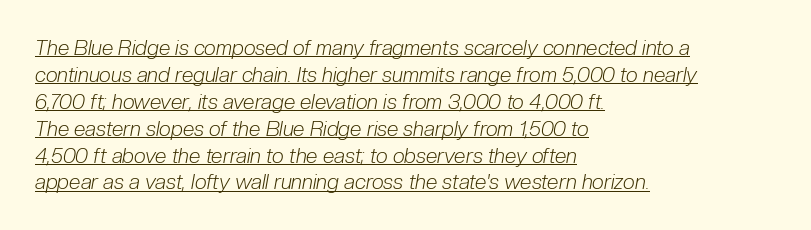
A continuous stroke trails under the words, as in a hyperlink. Slant detected: the letters are inclined. The font sits on the lighter half of the weight spectrum, regular included. Summary of vertical rhythm: regular, with standard interline spacing. Is the letter spacing exaggerated? No — it looks like the ordinary default. The lines in this sample share a left origin and differ only in where they stop.
